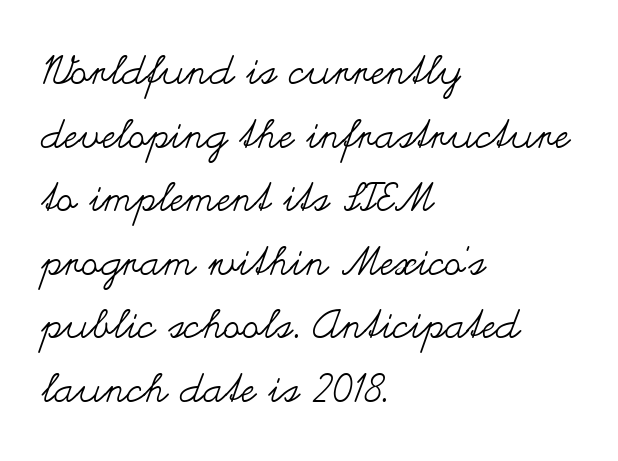
The image shows 40 px regular-weight, wide type; set left-aligned, normal line spacing (1.59x), normal letter spacing, not underlined; medium stroke contrast and a small x-height.
